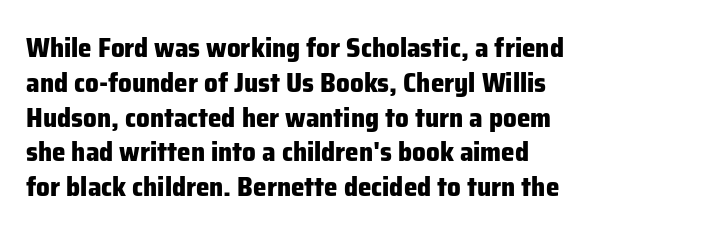
Q: Is the text bold? A: Yes.
Q: Is the text italic (slanted)? A: No, it is upright.
Q: Is the text underlined? A: No.
Q: How is the paragraph aligned? A: Left-aligned.
Q: Is the spacing between letters normal or unusually wide? A: Normal.
Q: Is the spacing between lines tight, normal or loose? A: Normal.
